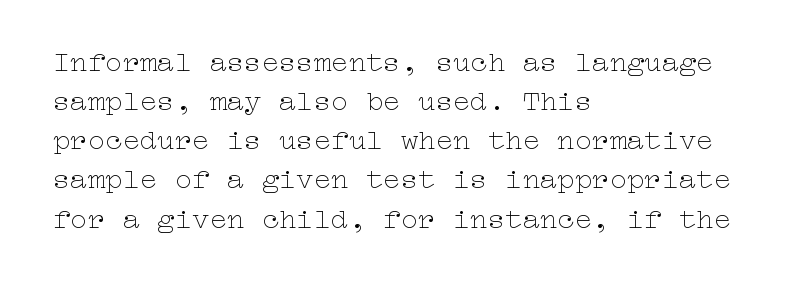
{"italic": "no", "bold": "no", "weight": "thin", "width": "wide", "stroke_contrast": "low", "x_height": "medium", "underline": "no", "align": "left", "line_spacing": "normal", "line_spacing_ratio": 1.35, "letter_spacing": "normal", "letter_spacing_em": 0.0, "glyph_px": 29}
